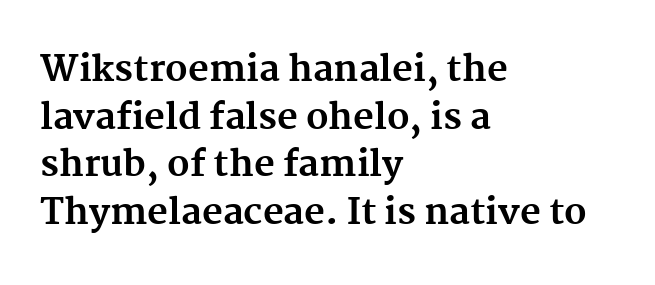
In CSS terms this would be text-align: left. The characters display serif detailing at their extremities. Between one letter and the next there's only the usual sliver of space. The gap between lines stays unmarked. The typesetting leans heavy: a genuine bold. Vertically, the passage feels balanced, rows spaced as you'd expect.
